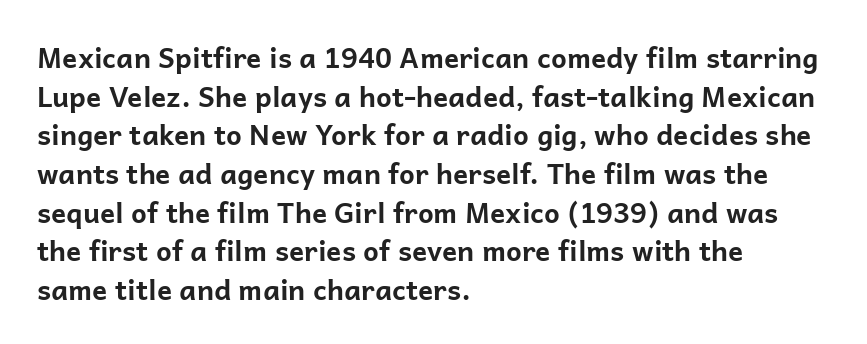
Decoration check: the copy has no underline. The typesetting leans heavy: a genuine bold. Is the block centered? No — it sits flush against the left margin. Horizontal bands of white between lines are of average thickness.
